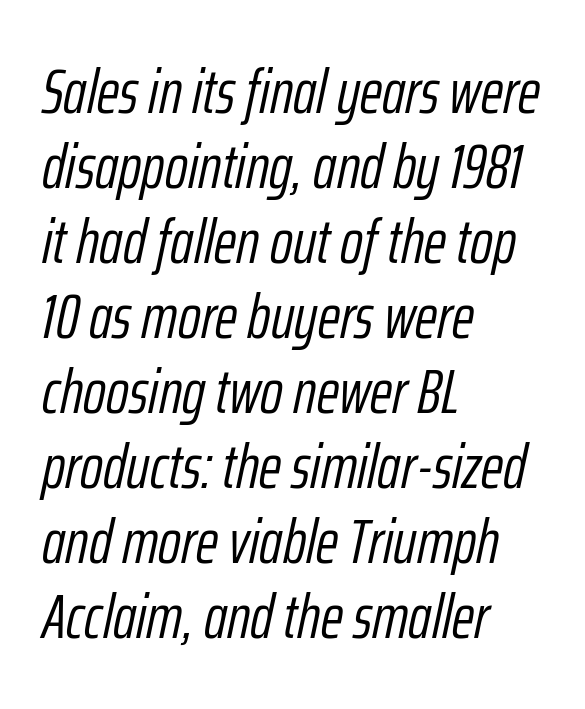
The image shows 62 px light, condensed type, italic (leaning right); set left-aligned, line spacing 1.21x, normal letter spacing, not underlined; low stroke contrast and a medium x-height.
